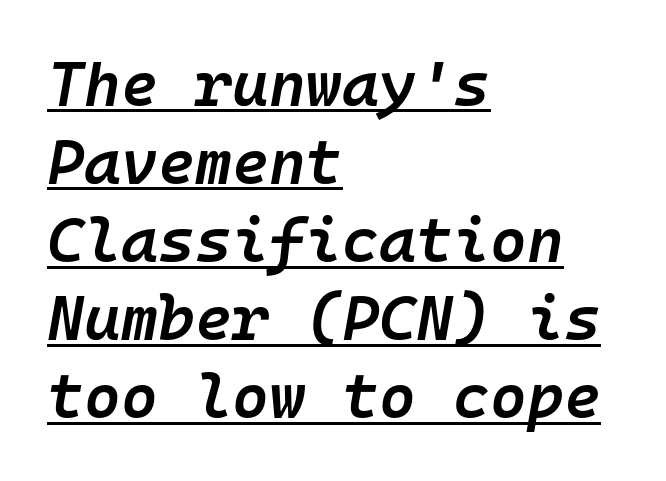
{"italic": "yes", "lean": "right", "slant_degrees": 10, "bold": "semi", "weight": "semibold", "width": "normal", "stroke_contrast": "low", "x_height": "medium", "monospaced": "yes", "underline": "yes", "align": "left", "line_spacing_ratio": 1.24, "letter_spacing": "normal", "letter_spacing_em": 0.0, "glyph_px": 63}
